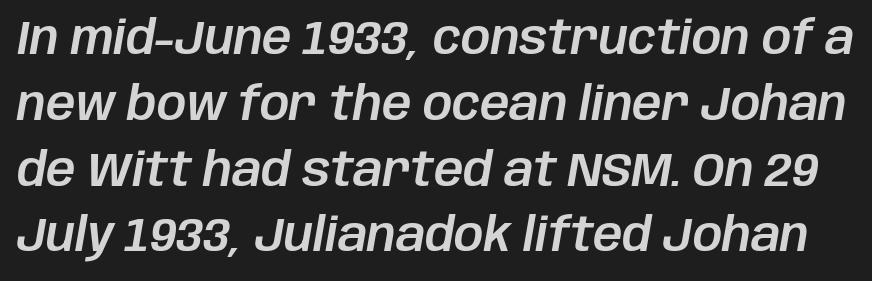
Character widths vary here, with narrow letters taking less room than wide ones. Students, observe: this is what conventionally led text looks like. In terms of posture, this sample is oblique. These lines keep a tight, regular rhythm from letter to letter. Clear beneath every line of the passage.
